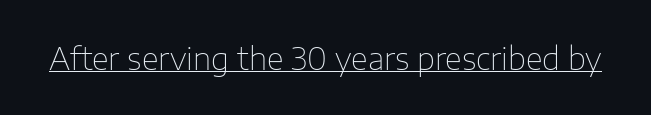
The image shows 31 px thin sans-serif type, upright; set normal letter spacing, underlined; low stroke contrast and a medium x-height.
